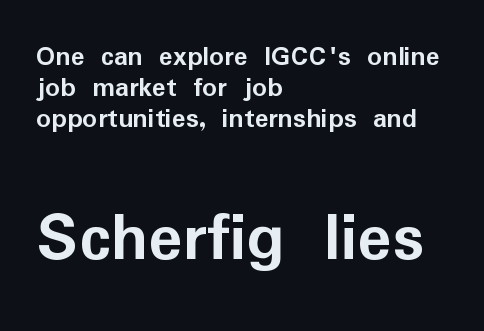
The image shows 72 px semibold sans-serif type, upright; set left-aligned, tight line spacing (1.07x), normal letter spacing, not underlined; the second (bottom) block is 2.48x larger; low stroke contrast and a medium x-height.
